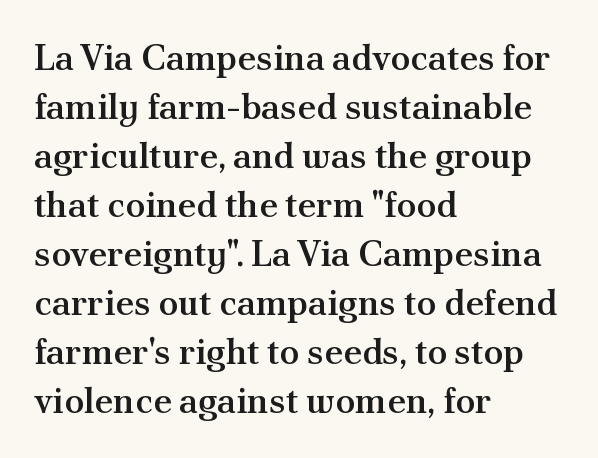
Q: Is the text bold? A: Semi-bold.
Q: Is the text italic (slanted)? A: No, it is upright.
Q: Is the typeface a serif or a sans-serif typeface? A: Serif.
Q: Is the text underlined? A: No.
Q: How is the paragraph aligned? A: Left-aligned.
Q: Is the spacing between letters normal or unusually wide? A: Normal.
Q: Is the spacing between lines tight, normal or loose? A: Normal.
Q: Width (condensed, normal, or wide)? A: Normal.
Q: Stroke contrast? A: Medium.
Q: x-height? A: Small.
Q: Monospaced? A: No.
